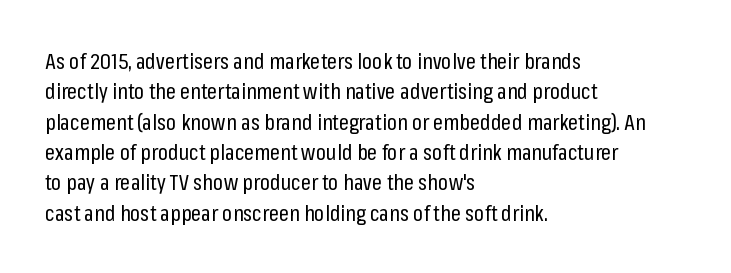
A quiet, ordinary-to-light weight characterises the typeface. The text block is weighted toward the left margin, trailing off unevenly rightward. This rendering leaves character spacing at its baseline value. Characters remain perfectly vertical along every line. The strip under each line holds only bare page.
